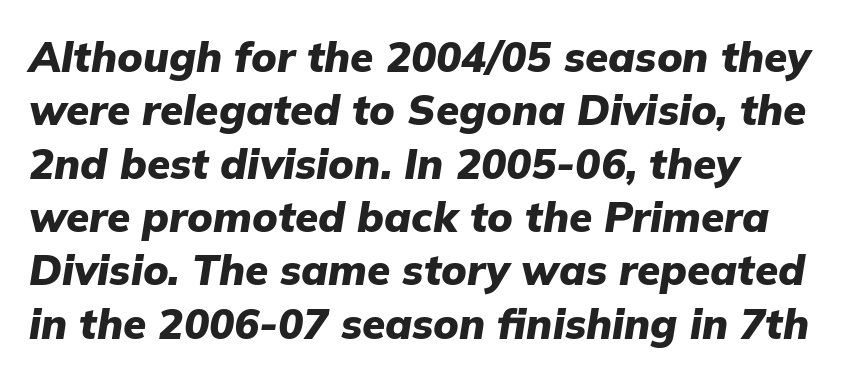
Q: Is the text bold? A: Yes.
Q: Is the text italic (slanted)? A: Yes, it leans right by about 9 degrees.
Q: Is the text underlined? A: No.
Q: How is the paragraph aligned? A: Left-aligned.
Q: Is the spacing between letters normal or unusually wide? A: Normal.
Q: Is the spacing between lines tight, normal or loose? A: Normal.
Q: Width (condensed, normal, or wide)? A: Normal.
Q: Stroke contrast? A: Low.
Q: x-height? A: Medium.
Q: Monospaced? A: No.
